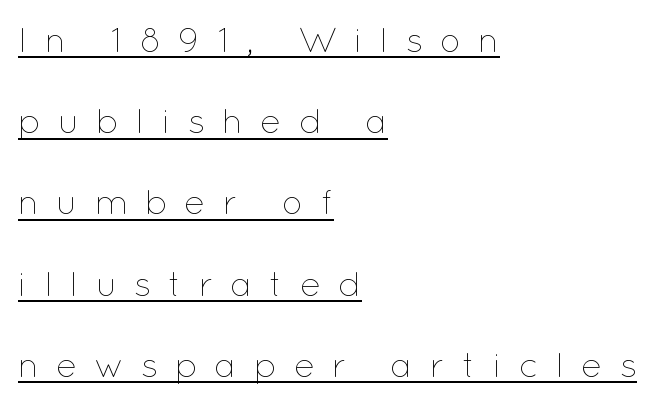
The image shows 35 px thin type, upright; set left-aligned, loose line spacing (2.32x), unusually wide letter spacing (+0.48 em), underlined; low stroke contrast and a medium x-height.
